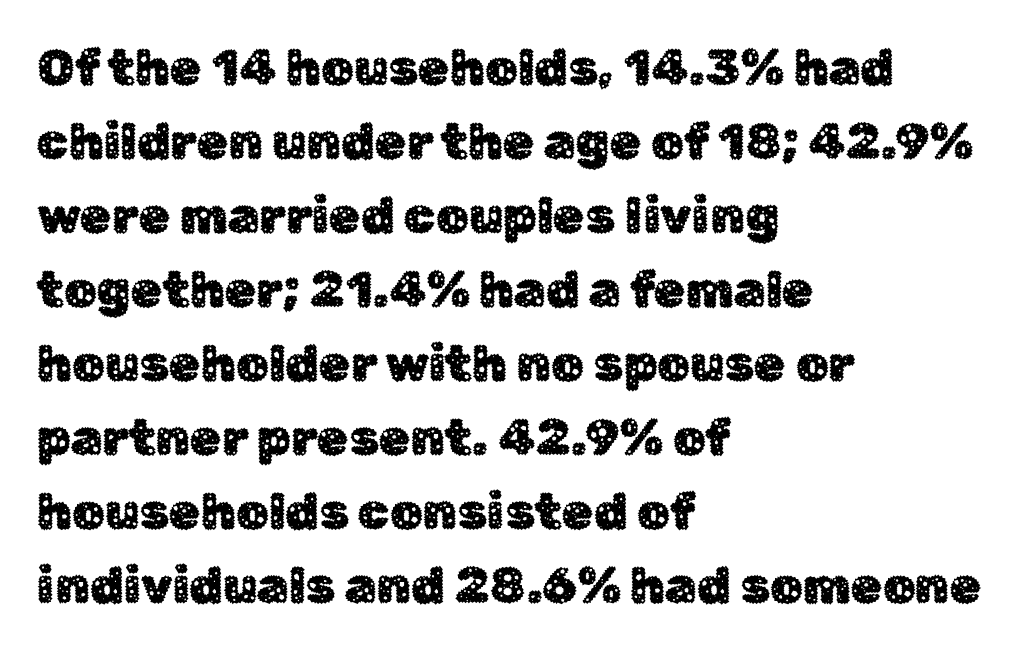
Q: Is the text italic (slanted)? A: No, it is upright.
Q: Is the typeface a serif or a sans-serif typeface? A: Sans-serif.
Q: Is the text underlined? A: No.
Q: How is the paragraph aligned? A: Left-aligned.
Q: Is the spacing between letters normal or unusually wide? A: Normal.
Q: Is the spacing between lines tight, normal or loose? A: Normal.
Q: Width (condensed, normal, or wide)? A: Normal.
Q: Stroke contrast? A: Low.
Q: x-height? A: Medium.
Q: Monospaced? A: No.
